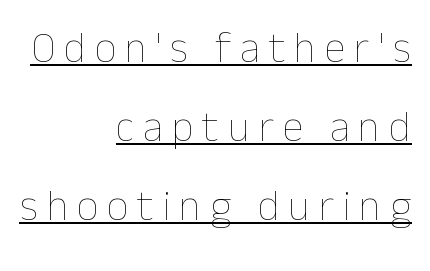
Q: Is the text bold? A: No.
Q: Is the text italic (slanted)? A: No, it is upright.
Q: Is the text underlined? A: Yes.
Q: How is the paragraph aligned? A: Right-aligned.
Q: Is the spacing between letters normal or unusually wide? A: Unusually wide.
Q: Width (condensed, normal, or wide)? A: Normal.
Q: Stroke contrast? A: Low.
Q: x-height? A: Medium.
Q: Monospaced? A: No.
